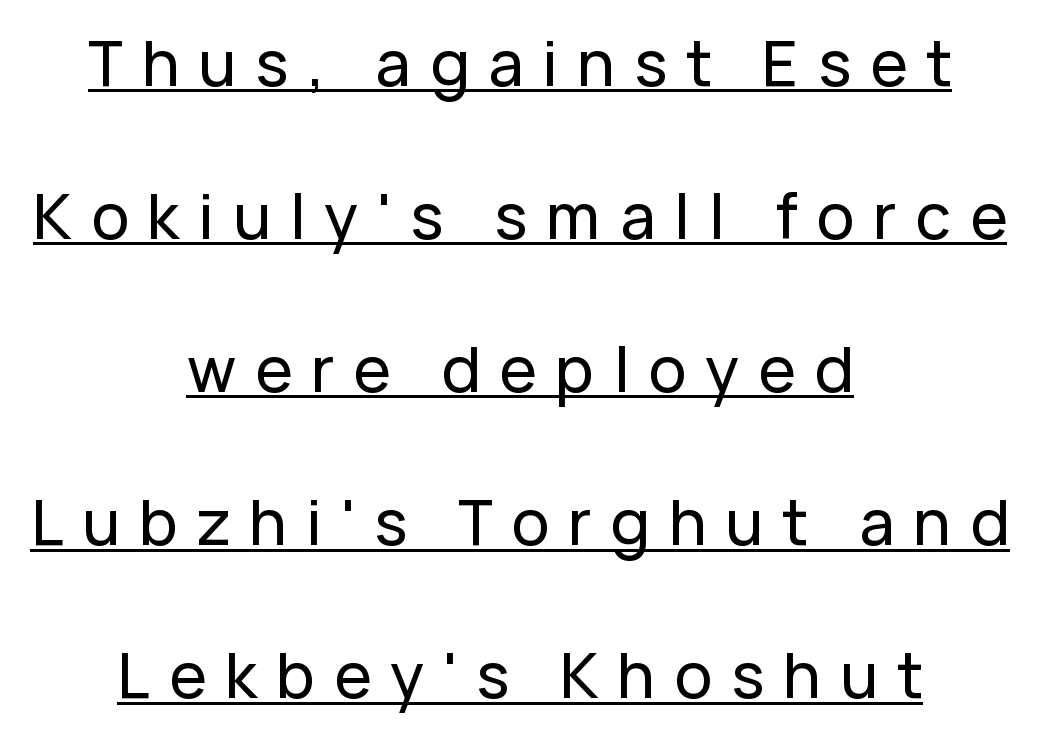
Q: Is the text italic (slanted)? A: No, it is upright.
Q: Is the typeface a serif or a sans-serif typeface? A: Sans-serif.
Q: Is the text underlined? A: Yes.
Q: How is the paragraph aligned? A: Centered.
Q: Is the spacing between letters normal or unusually wide? A: Unusually wide.
Q: Is the spacing between lines tight, normal or loose? A: Loose.
Q: Width (condensed, normal, or wide)? A: Normal.
Q: Stroke contrast? A: Low.
Q: x-height? A: Medium.
Q: Monospaced? A: No.
